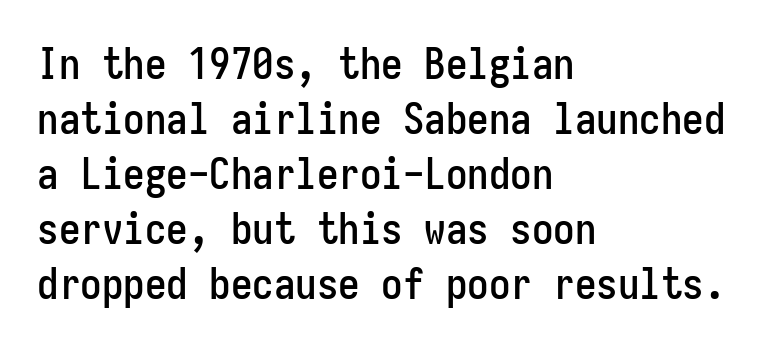
Q: Is the text italic (slanted)? A: No, it is upright.
Q: Is the typeface a serif or a sans-serif typeface? A: Sans-serif.
Q: Is the text underlined? A: No.
Q: How is the paragraph aligned? A: Left-aligned.
Q: Is the spacing between letters normal or unusually wide? A: Normal.
Q: Is the spacing between lines tight, normal or loose? A: Normal.
Q: Width (condensed, normal, or wide)? A: Condensed.
Q: Stroke contrast? A: Low.
Q: x-height? A: Medium.
Q: Monospaced? A: Yes.
